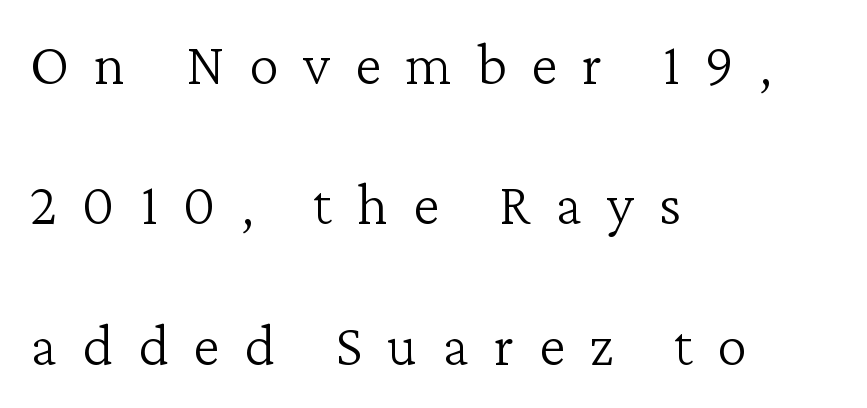
{"serif": "yes", "italic": "no", "bold": "no", "weight": "light", "width": "normal", "stroke_contrast": "low", "x_height": "medium", "monospaced": "no", "underline": "no", "align": "left", "line_spacing": "loose", "line_spacing_ratio": 2.34, "letter_spacing": "wide", "letter_spacing_em": 0.41, "glyph_px": 60}
